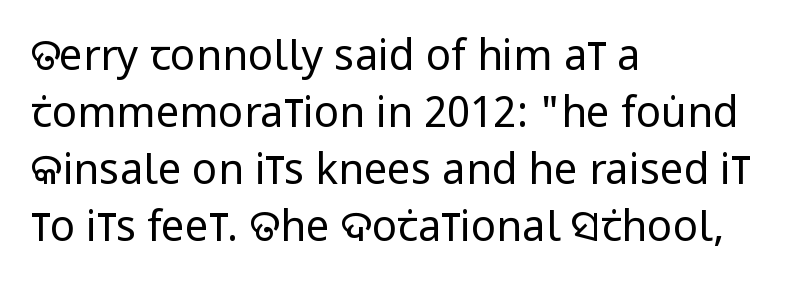
Q: Is the text bold? A: No.
Q: Is the text italic (slanted)? A: No, it is upright.
Q: Is the typeface a serif or a sans-serif typeface? A: Sans-serif.
Q: Is the text underlined? A: No.
Q: How is the paragraph aligned? A: Left-aligned.
Q: Is the spacing between letters normal or unusually wide? A: Normal.
Q: Is the spacing between lines tight, normal or loose? A: Normal.
Q: Width (condensed, normal, or wide)? A: Condensed.
Q: Stroke contrast? A: Low.
Q: x-height? A: Large.
Q: Monospaced? A: No.
